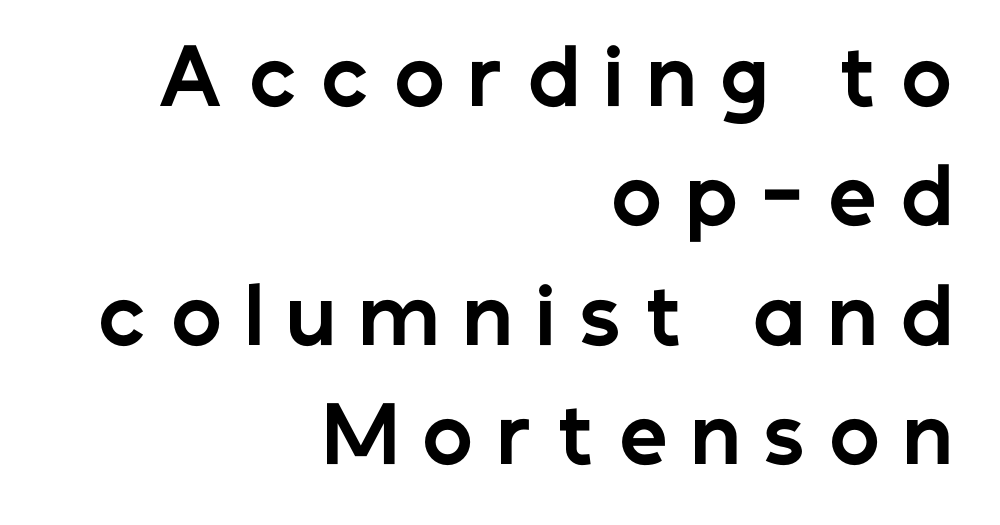
The image shows 76 px bold sans-serif type, upright; set right-aligned, normal line spacing (1.57x), unusually wide letter spacing (+0.32 em), not underlined; low stroke contrast and a medium x-height.
